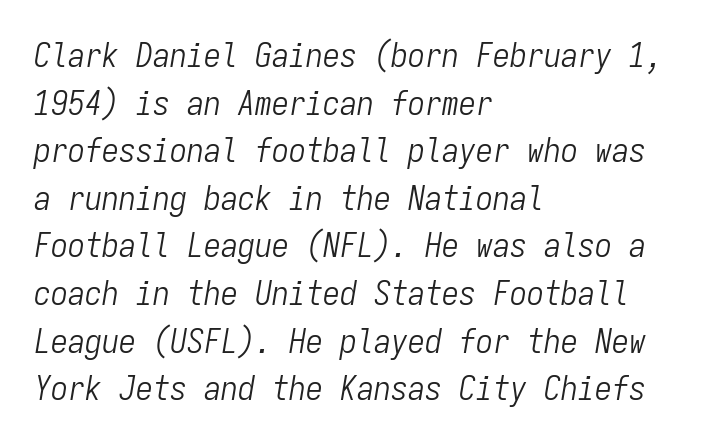
Glance below the letters and you will spot only blank space. The rendering applies a slant to the glyphs. The space between consecutive lines is moderate. You could count columns in this text — the font is strictly monospaced.
